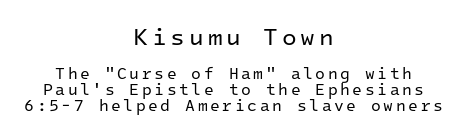
The image shows 24 px text type, upright; set centered, tight line spacing (1.0x), not underlined; the first (top) block is 1.5x larger.
